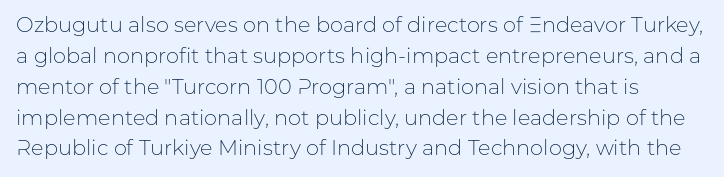
{"italic": "no", "bold": "no", "underline": "no", "align": "left", "line_spacing": "normal", "line_spacing_ratio": 1.47, "letter_spacing": "normal", "letter_spacing_em": 0.0, "glyph_px": 21}
